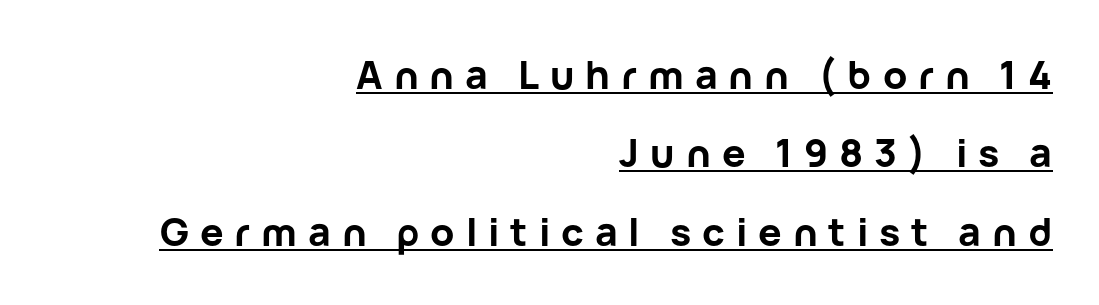
{"serif": "no", "italic": "no", "bold": "yes", "weight": "bold", "width": "normal", "stroke_contrast": "low", "x_height": "medium", "monospaced": "no", "underline": "yes", "align": "right", "line_spacing": "loose", "line_spacing_ratio": 2.01, "letter_spacing": "wide", "letter_spacing_em": 0.28, "glyph_px": 39}
